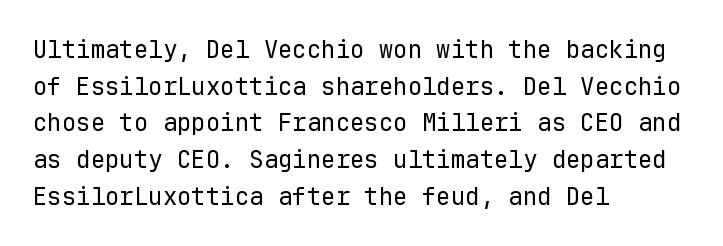
The image shows 24 px text type, upright; set left-aligned, normal line spacing (1.53x), normal letter spacing, not underlined.
